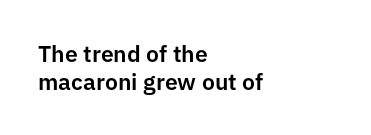
The image shows 23 px text type, upright; set left-aligned, line spacing 1.2x, normal letter spacing, not underlined.
